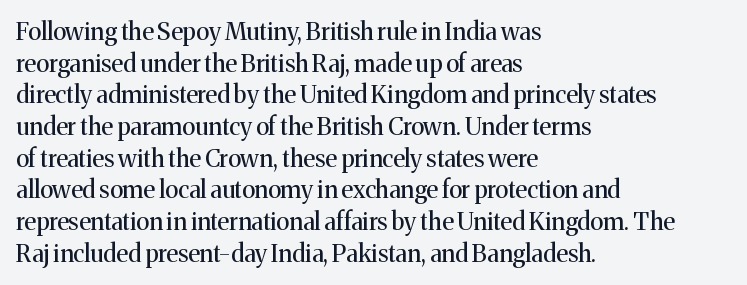
The image shows 24 px text type, upright; set left-aligned, normal line spacing (1.32x), normal letter spacing, not underlined.
